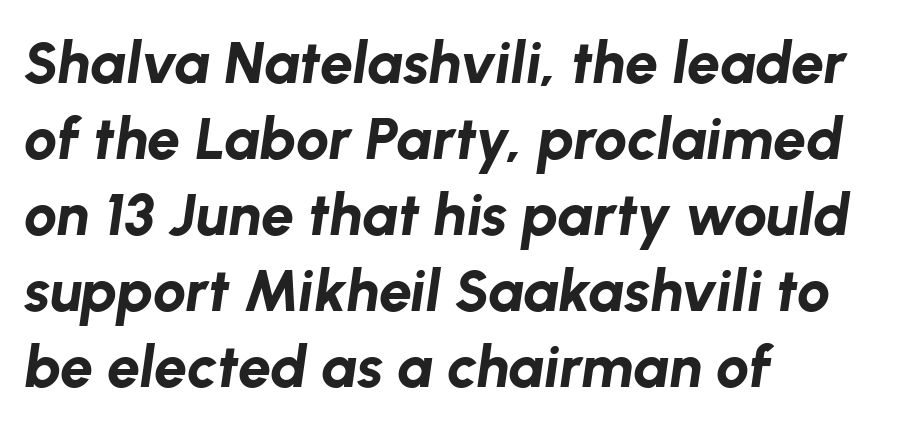
Evenly set lines give the paragraph a standard silhouette. The sample has been set heavy, in full bold. One-word summary of the alignment: left. Words float on clear page, feet unadorned.
